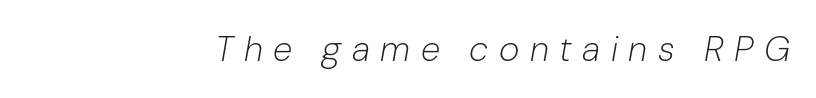
Each letter keeps its own natural width here, so spacing adapts to shape. Stroke mass is kept to a normal reading level or below. Clear beneath every line of the passage. Italic: yes, the glyphs are oblique. Compared with typical body copy, the letter spacing here is much looser.
